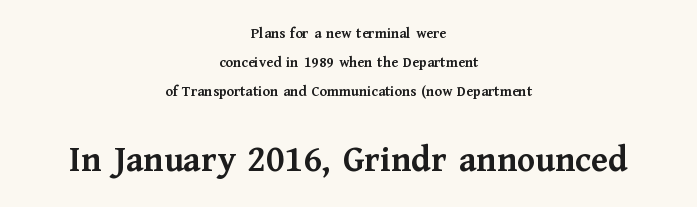
Q: Is the text bold? A: Yes.
Q: Is the text italic (slanted)? A: No, it is upright.
Q: Is the typeface a serif or a sans-serif typeface? A: Serif.
Q: Is the text underlined? A: No.
Q: How is the paragraph aligned? A: Centered.
Q: Is the spacing between letters normal or unusually wide? A: Normal.
Q: Is the spacing between lines tight, normal or loose? A: Loose.
Q: Which block of text is set in a larger size, the first (top) or the second (bottom)? A: The second (bottom) one.
Q: Width (condensed, normal, or wide)? A: Normal.
Q: Stroke contrast? A: Medium.
Q: x-height? A: Medium.
Q: Monospaced? A: No.
